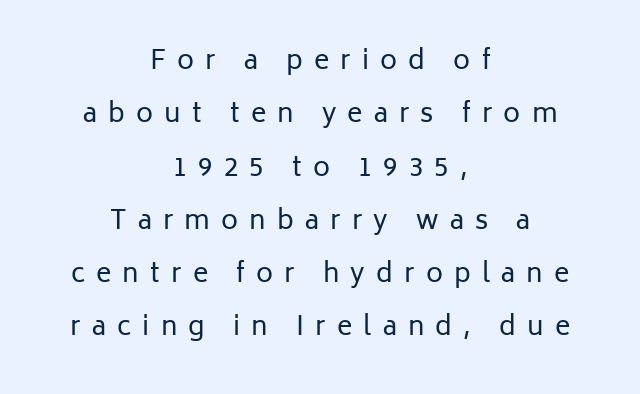
Q: Is the text bold? A: No.
Q: Is the text italic (slanted)? A: No, it is upright.
Q: Is the text underlined? A: No.
Q: How is the paragraph aligned? A: Centered.
Q: Is the spacing between letters normal or unusually wide? A: Unusually wide.
Q: Is the spacing between lines tight, normal or loose? A: Loose.
